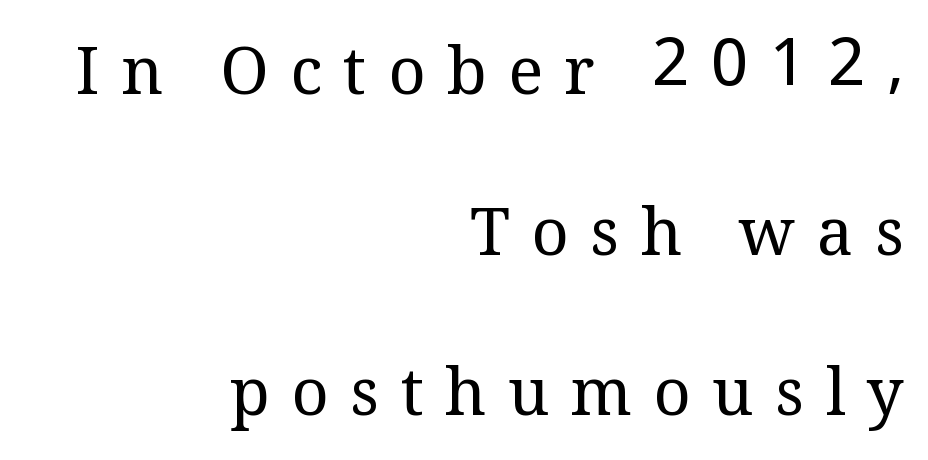
Does the copy run flush right? Yes — the right margin is perfectly even. The baseline area is clear. A serif font was chosen for this passage. Style check: upright. Varying glyph widths throughout — classic text-font behaviour.
